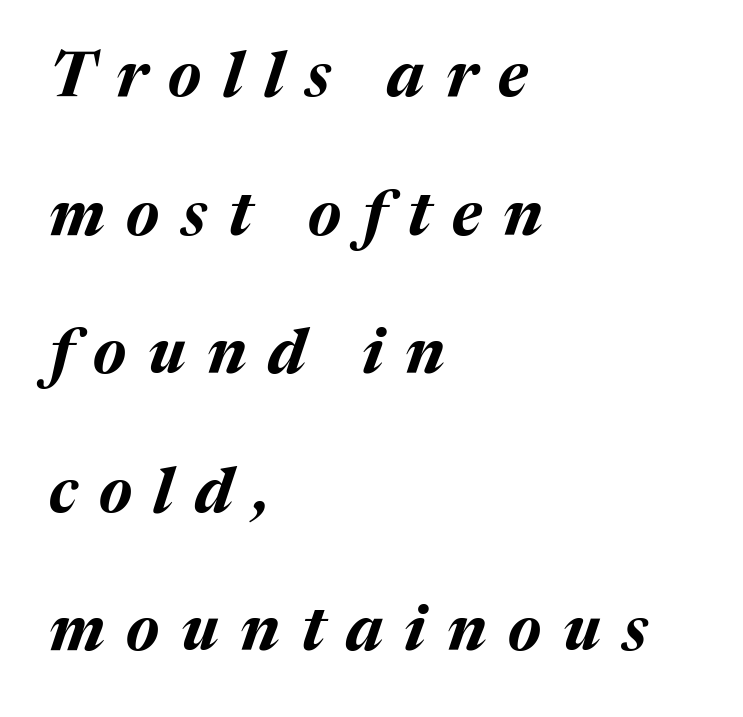
The sample has been set heavy, in full bold. Observe the wide spacing: letters keep a clear distance from each other. Descenders hang freely into open space. The passage shown is typed in a proportional face where columns would drift.
